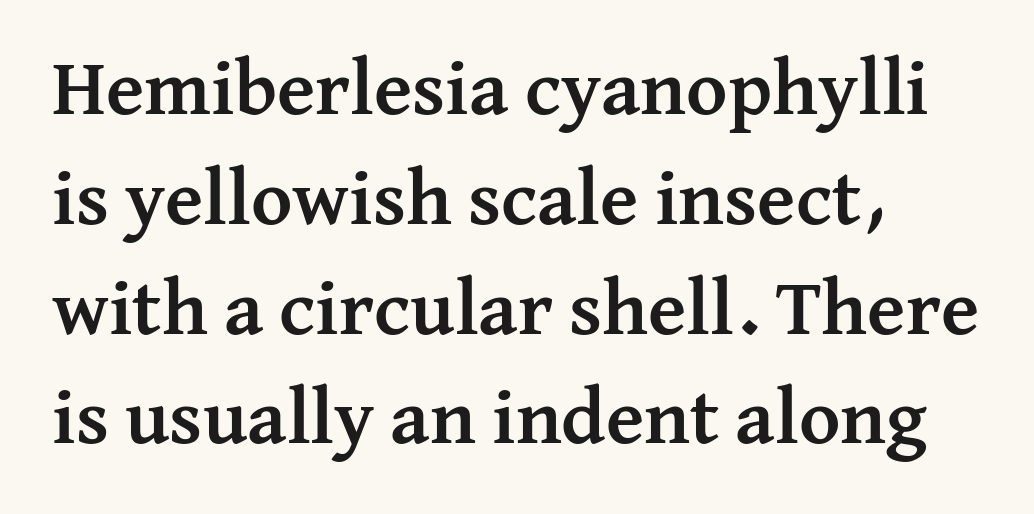
Interline gaps are of average width in this sample. Line beginnings align vertically; line endings do not. Spacing verdict: proportional, widths tailored to each character. The face used here is rendered with its standard letterfit. No italicization has been applied; the sample stays upright.
